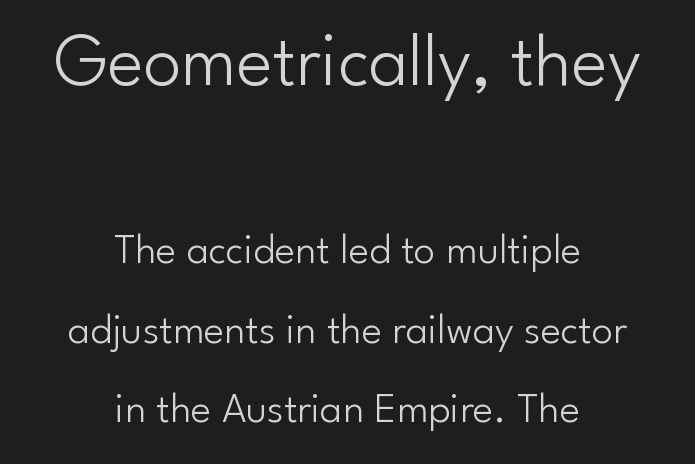
Q: Is the text bold? A: No.
Q: Is the text italic (slanted)? A: No, it is upright.
Q: Is the typeface a serif or a sans-serif typeface? A: Sans-serif.
Q: Is the text underlined? A: No.
Q: How is the paragraph aligned? A: Centered.
Q: Is the spacing between letters normal or unusually wide? A: Normal.
Q: Which block of text is set in a larger size, the first (top) or the second (bottom)? A: The first (top) one.
Q: Width (condensed, normal, or wide)? A: Normal.
Q: Stroke contrast? A: Low.
Q: x-height? A: Small.
Q: Monospaced? A: No.
